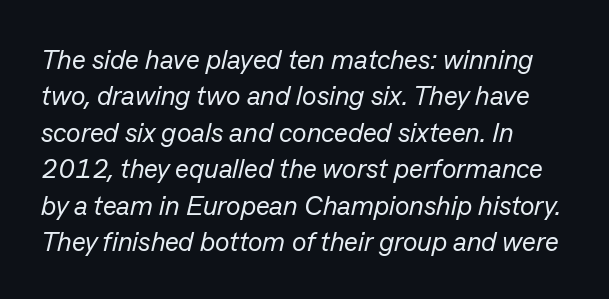
Q: Is the text bold? A: No.
Q: Is the text italic (slanted)? A: Yes, it leans right by about 13 degrees.
Q: Is the text underlined? A: No.
Q: How is the paragraph aligned? A: Left-aligned.
Q: Is the spacing between letters normal or unusually wide? A: Normal.
Q: Is the spacing between lines tight, normal or loose? A: Normal.
